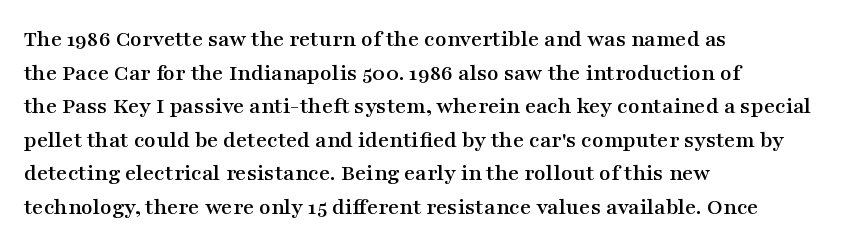
{"italic": "no", "underline": "no", "align": "left", "line_spacing": "normal", "line_spacing_ratio": 1.4, "letter_spacing": "normal", "letter_spacing_em": 0.0, "glyph_px": 24}
